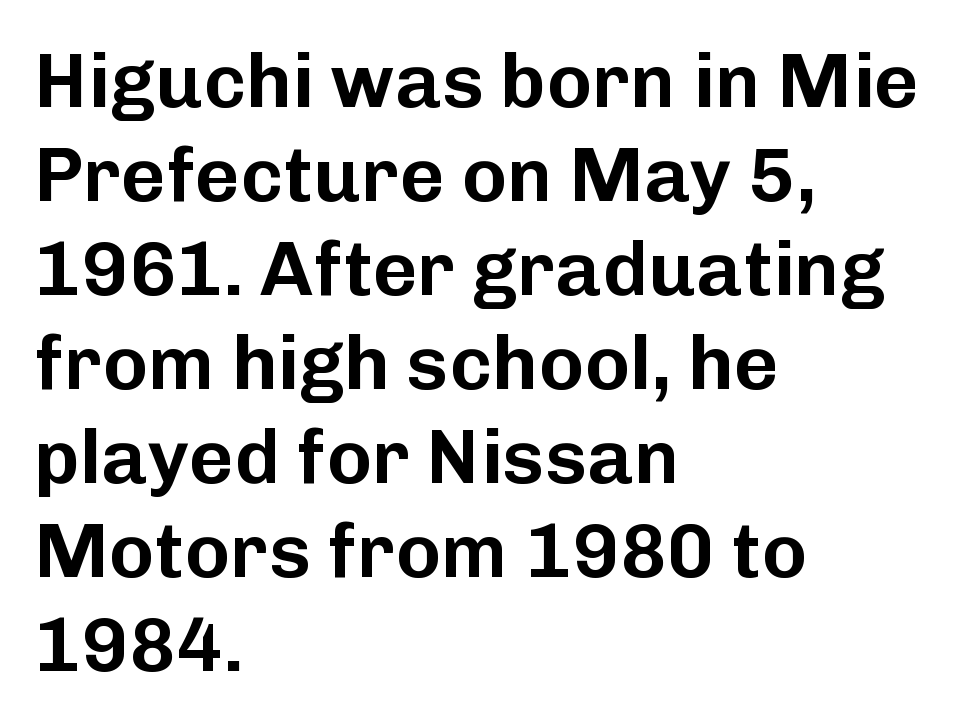
Q: Is the text italic (slanted)? A: No, it is upright.
Q: Is the typeface a serif or a sans-serif typeface? A: Sans-serif.
Q: Is the text underlined? A: No.
Q: How is the paragraph aligned? A: Left-aligned.
Q: Is the spacing between letters normal or unusually wide? A: Normal.
Q: Width (condensed, normal, or wide)? A: Normal.
Q: Stroke contrast? A: Low.
Q: x-height? A: Medium.
Q: Monospaced? A: No.
